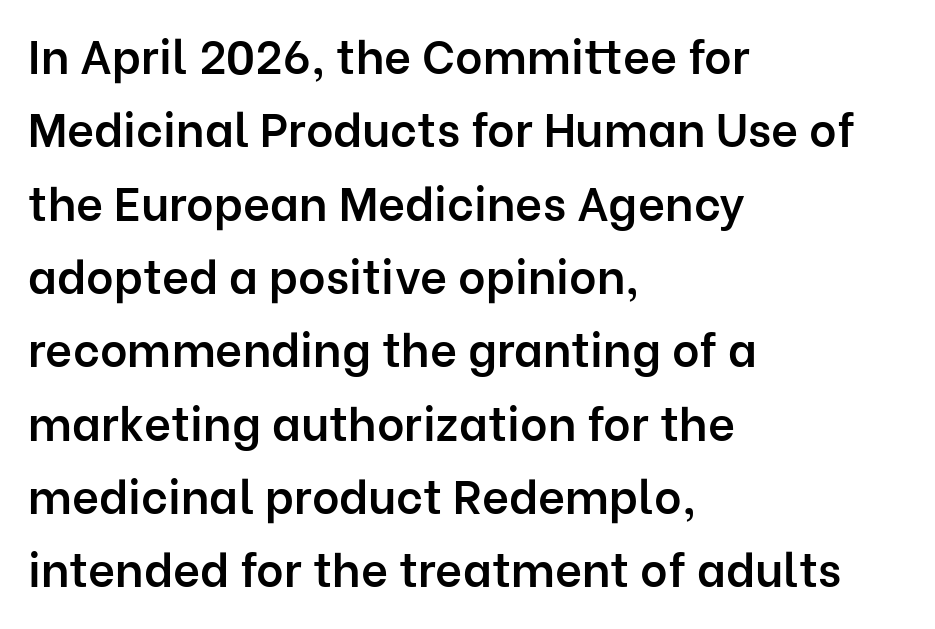
The image shows 47 px semibold sans-serif type, upright; set left-aligned, normal line spacing (1.56x), normal letter spacing, not underlined; low stroke contrast and a medium x-height.
